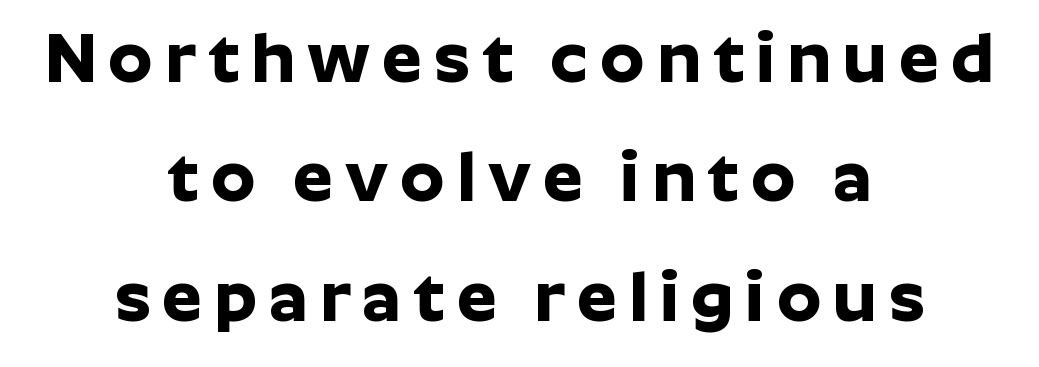
On the weight axis this lands at bold, roughly 700. Every stem runs plumb, perpendicular to the baseline. Any mark beneath the type? The region is blank. Are there feet on the stems? There aren't — it's a sans.
